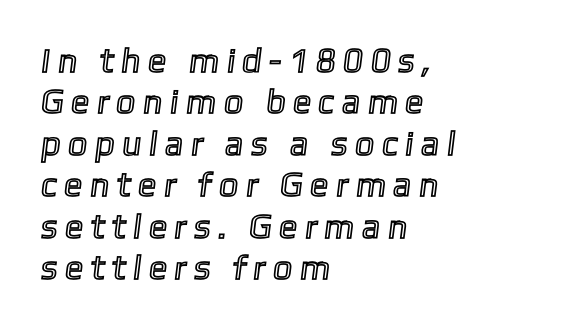
Q: Is the text underlined? A: No.
Q: How is the paragraph aligned? A: Left-aligned.
Q: Is the spacing between letters normal or unusually wide? A: Unusually wide.
Q: Width (condensed, normal, or wide)? A: Normal.
Q: x-height? A: Medium.
Q: Monospaced? A: No.
